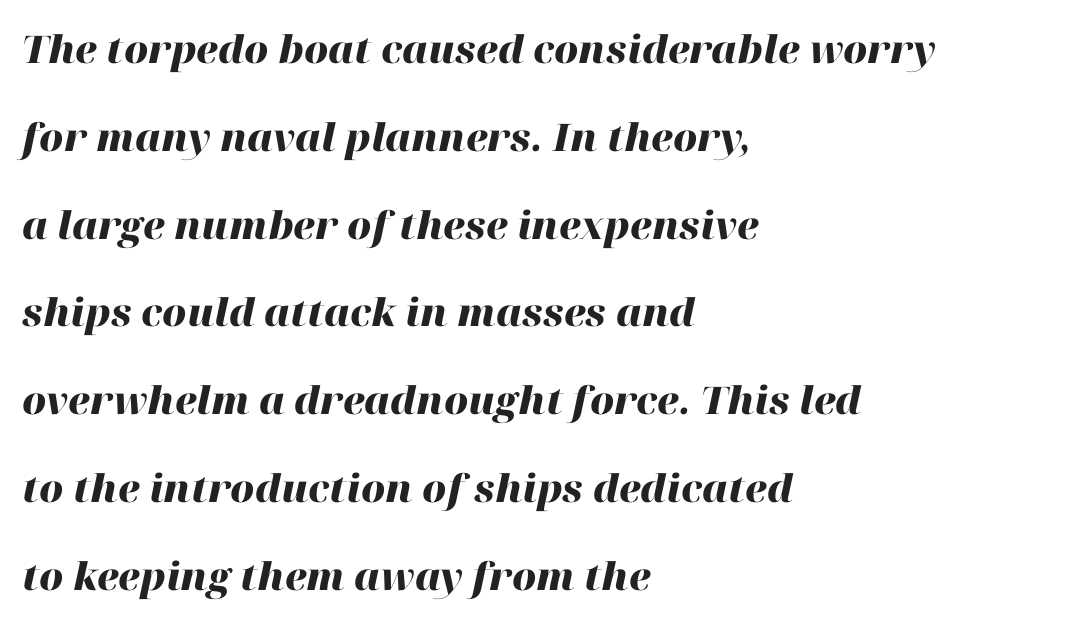
Leading is clearly above the norm, producing a sparse column. The face used here is rendered with its standard letterfit. Chunky letters — that's bold for sure. Character widths vary here, with narrow letters taking less room than wide ones. Does the copy run flush right? No — it runs flush left.
